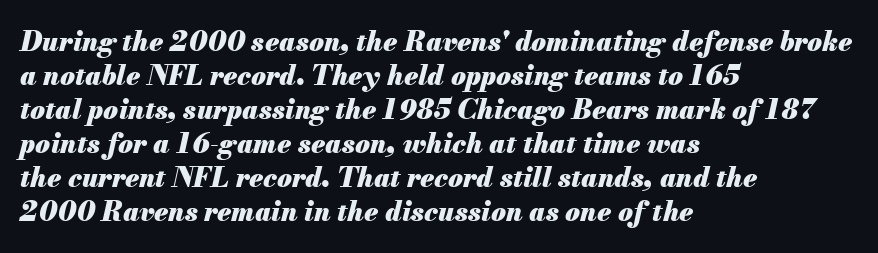
The axis of the letterforms is tilted away from vertical. Compared with typical paragraphs, the rows here are spaced about the same. Does the weight exceed regular? Yes, all the way to bold. A bare baseline throughout the passage. Every row of glyphs begins at an identical x-position on the left. The tracking reads as untouched default to a designer's eye.
